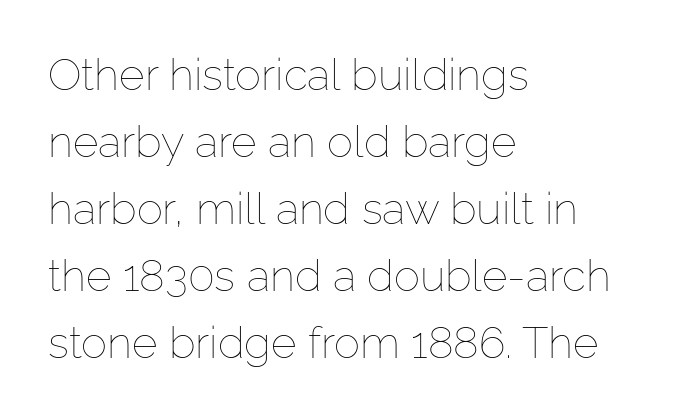
{"italic": "no", "bold": "no", "weight": "thin", "width": "normal", "stroke_contrast": "low", "x_height": "medium", "monospaced": "no", "underline": "no", "align": "left", "line_spacing": "normal", "line_spacing_ratio": 1.52, "letter_spacing": "normal", "letter_spacing_em": 0.0, "glyph_px": 44}
